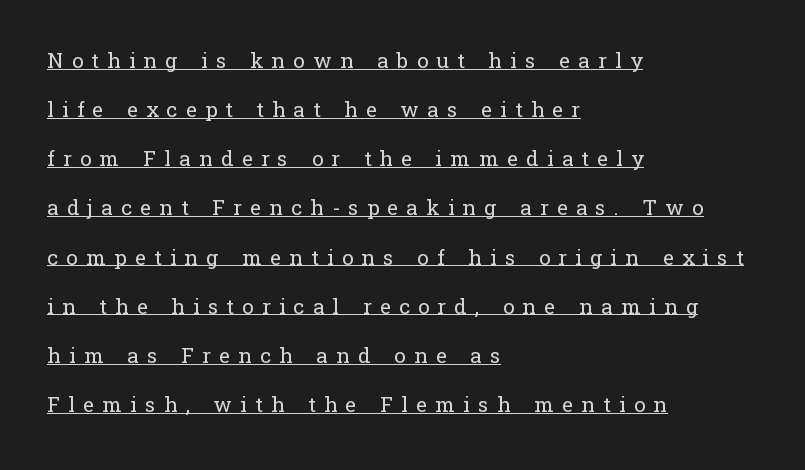
Q: Is the text bold? A: No.
Q: Is the text italic (slanted)? A: No, it is upright.
Q: Is the text underlined? A: Yes.
Q: How is the paragraph aligned? A: Left-aligned.
Q: Is the spacing between letters normal or unusually wide? A: Unusually wide.
Q: Is the spacing between lines tight, normal or loose? A: Loose.
